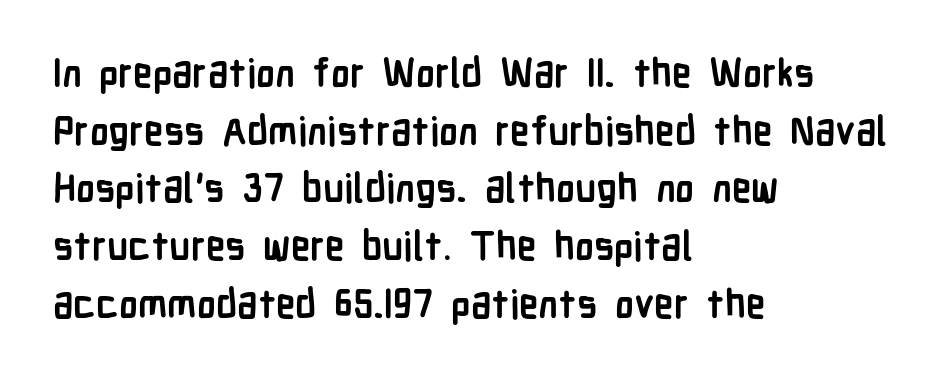
The image shows 39 px semibold, condensed sans-serif type, upright; set left-aligned, normal line spacing (1.48x), normal letter spacing, not underlined; low stroke contrast and a medium x-height.
